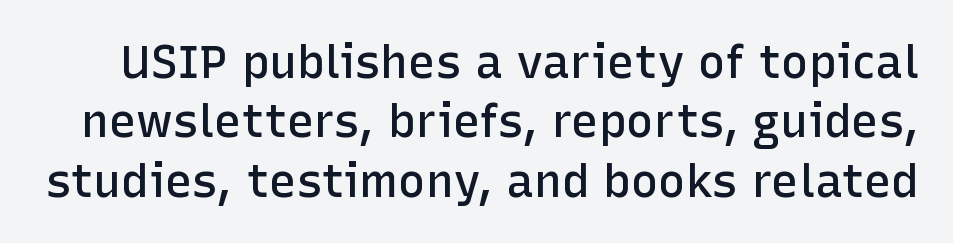
The image shows 46 px semibold sans-serif type, upright; set normal line spacing (1.29x), normal letter spacing, not underlined; low stroke contrast and a medium x-height.
